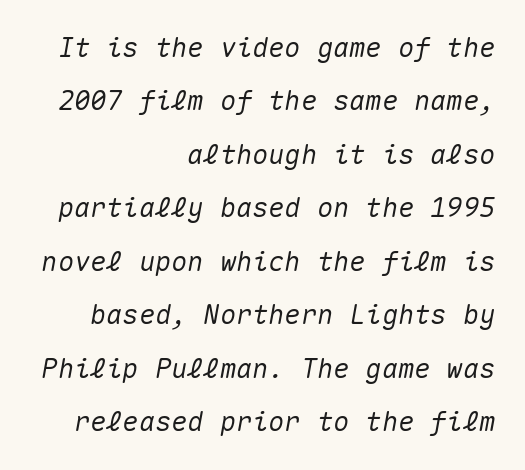
Underlining? Definitely not there. Observe the ordinary spacing: letters are neighbours, not strangers. When letters slant like this, we call the style italic. The ragged edge is on the left, which tells us the setting is flush right.
